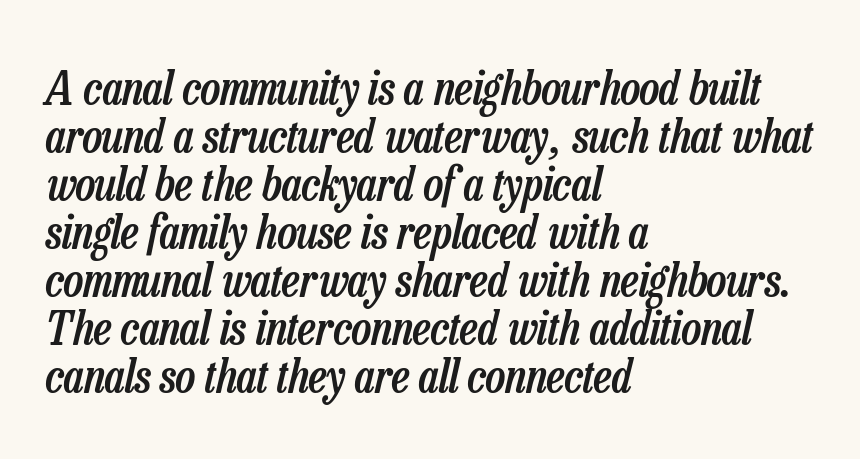
{"italic": "yes", "lean": "right", "slant_degrees": 13, "bold": "semi", "weight": "semibold", "width": "condensed", "stroke_contrast": "low", "x_height": "medium", "monospaced": "no", "underline": "no", "align": "left", "line_spacing": "tight", "line_spacing_ratio": 1.02, "letter_spacing": "normal", "letter_spacing_em": 0.0, "glyph_px": 47}
